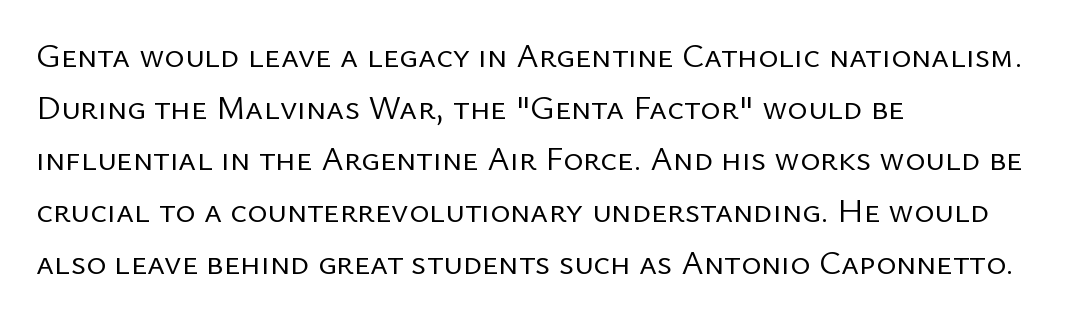
Q: Is the text bold? A: No.
Q: Is the text italic (slanted)? A: No, it is upright.
Q: Is the typeface a serif or a sans-serif typeface? A: Sans-serif.
Q: Is the text underlined? A: No.
Q: How is the paragraph aligned? A: Left-aligned.
Q: Is the spacing between letters normal or unusually wide? A: Normal.
Q: Is the spacing between lines tight, normal or loose? A: Normal.
Q: Width (condensed, normal, or wide)? A: Normal.
Q: Stroke contrast? A: Low.
Q: x-height? A: Medium.
Q: Monospaced? A: No.
